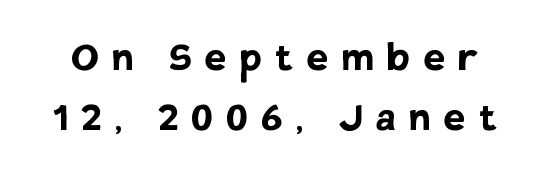
Does the weight exceed regular? Yes, all the way to bold. Glyph-to-glyph distance is far greater than everyday printed text. The font family rendered here belongs to the sans-serif group. Type without underlining.
